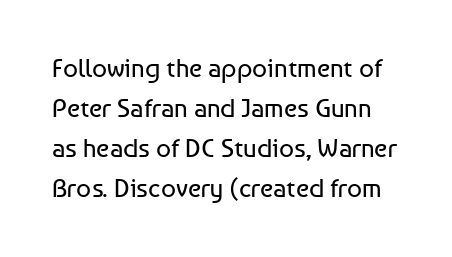
Q: Is the text bold? A: No.
Q: Is the text italic (slanted)? A: No, it is upright.
Q: Is the text underlined? A: No.
Q: Is the spacing between letters normal or unusually wide? A: Normal.
Q: Is the spacing between lines tight, normal or loose? A: Normal.
